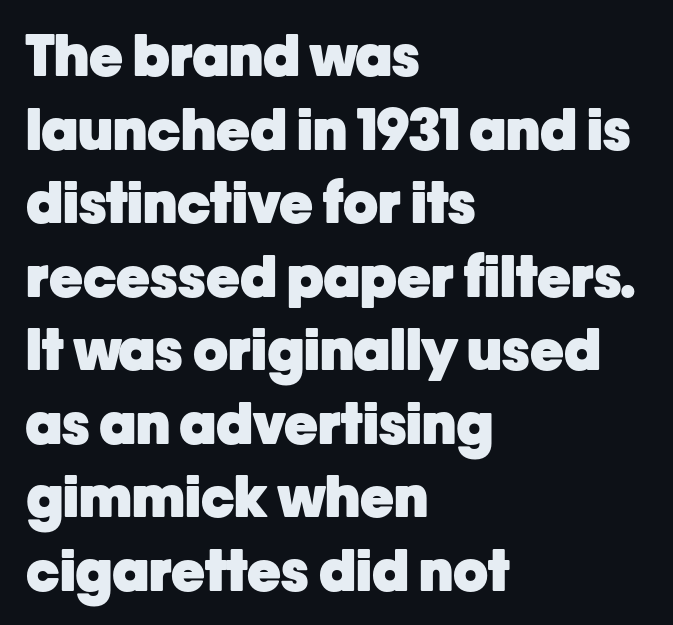
Q: Is the text bold? A: Yes.
Q: Is the text italic (slanted)? A: No, it is upright.
Q: Is the typeface a serif or a sans-serif typeface? A: Sans-serif.
Q: Is the text underlined? A: No.
Q: How is the paragraph aligned? A: Left-aligned.
Q: Is the spacing between letters normal or unusually wide? A: Normal.
Q: Is the spacing between lines tight, normal or loose? A: Normal.
Q: Width (condensed, normal, or wide)? A: Normal.
Q: Stroke contrast? A: Low.
Q: x-height? A: Medium.
Q: Monospaced? A: No.
